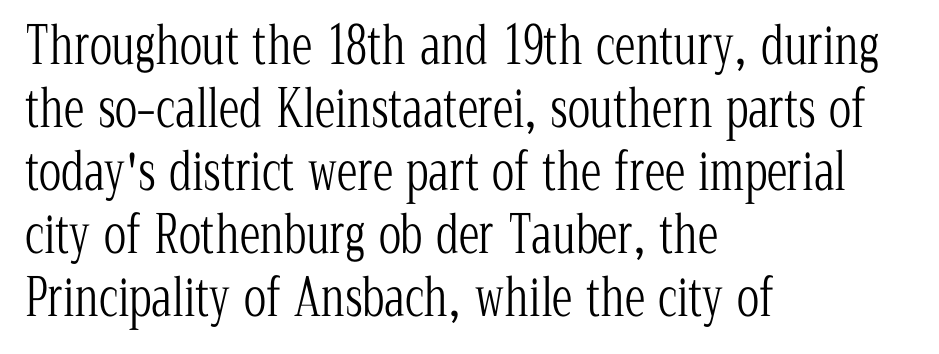
Q: Is the text bold? A: No.
Q: Is the text italic (slanted)? A: No, it is upright.
Q: Is the typeface a serif or a sans-serif typeface? A: Serif.
Q: Is the text underlined? A: No.
Q: How is the paragraph aligned? A: Left-aligned.
Q: Is the spacing between letters normal or unusually wide? A: Normal.
Q: Width (condensed, normal, or wide)? A: Condensed.
Q: Stroke contrast? A: Low.
Q: x-height? A: Medium.
Q: Monospaced? A: No.
